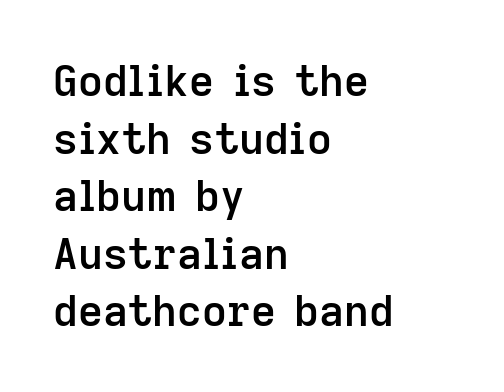
Q: Is the text bold? A: Semi-bold.
Q: Is the text italic (slanted)? A: No, it is upright.
Q: Is the typeface a serif or a sans-serif typeface? A: Sans-serif.
Q: Is the text underlined? A: No.
Q: How is the paragraph aligned? A: Left-aligned.
Q: Is the spacing between letters normal or unusually wide? A: Normal.
Q: Is the spacing between lines tight, normal or loose? A: Normal.
Q: Width (condensed, normal, or wide)? A: Normal.
Q: Stroke contrast? A: Low.
Q: x-height? A: Medium.
Q: Monospaced? A: No.
